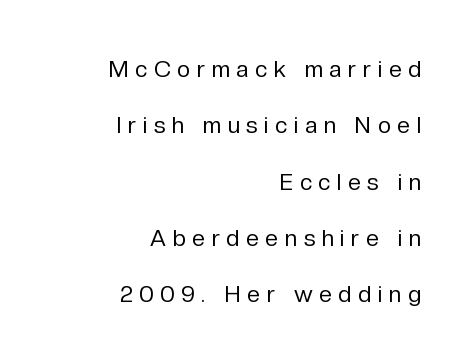
{"italic": "no", "bold": "no", "underline": "no", "align": "right", "line_spacing": "loose", "line_spacing_ratio": 2.45, "letter_spacing": "wide", "letter_spacing_em": 0.29, "glyph_px": 23}
